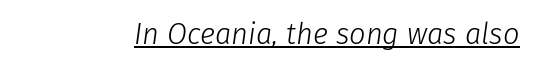
{"italic": "yes", "lean": "right", "slant_degrees": 8, "bold": "no", "weight": "light", "width": "normal", "stroke_contrast": "low", "x_height": "medium", "monospaced": "no", "underline": "yes", "letter_spacing": "normal", "letter_spacing_em": 0.0, "glyph_px": 29}
